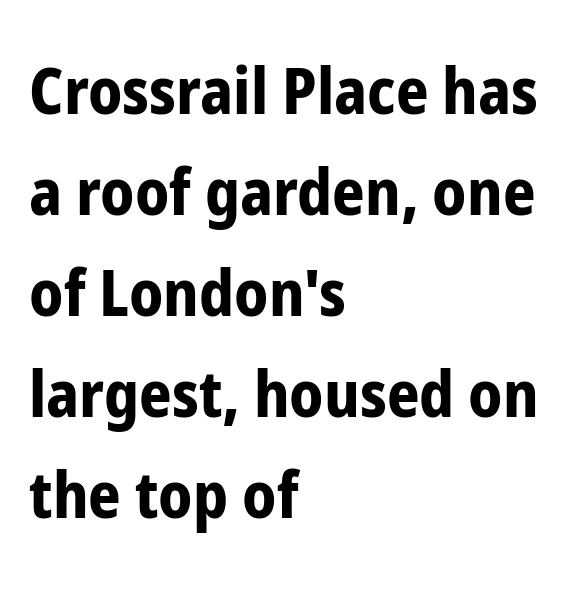
Q: Is the text bold? A: Yes.
Q: Is the text italic (slanted)? A: No, it is upright.
Q: Is the typeface a serif or a sans-serif typeface? A: Sans-serif.
Q: Is the text underlined? A: No.
Q: How is the paragraph aligned? A: Left-aligned.
Q: Is the spacing between letters normal or unusually wide? A: Normal.
Q: Is the spacing between lines tight, normal or loose? A: Normal.
Q: Width (condensed, normal, or wide)? A: Condensed.
Q: Stroke contrast? A: Low.
Q: x-height? A: Medium.
Q: Monospaced? A: No.
